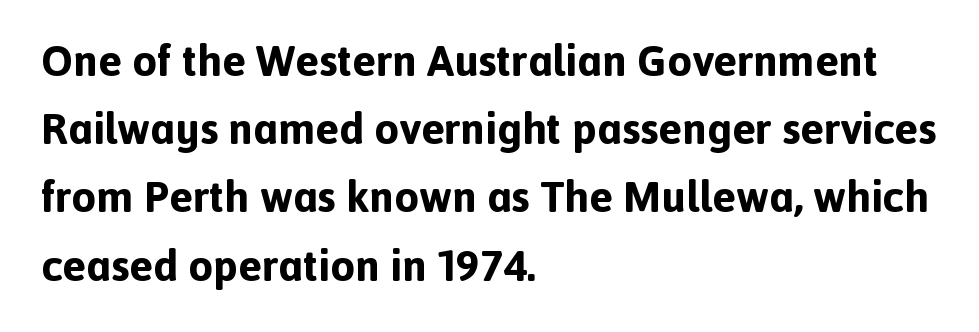
{"serif": "no", "italic": "no", "bold": "yes", "weight": "bold", "width": "normal", "x_height": "medium", "monospaced": "no", "underline": "no", "align": "left", "line_spacing": "normal", "line_spacing_ratio": 1.55, "letter_spacing": "normal", "letter_spacing_em": 0.0, "glyph_px": 44}
